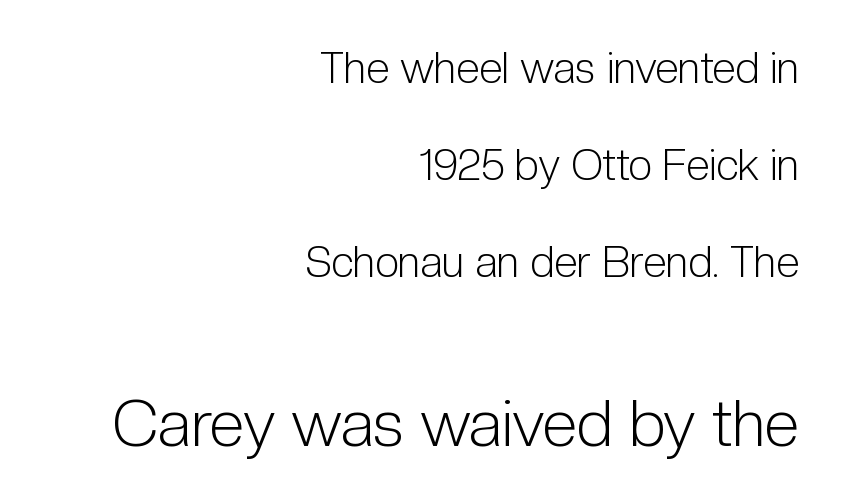
{"serif": "no", "italic": "no", "bold": "no", "weight": "light", "width": "condensed", "stroke_contrast": "low", "x_height": "medium", "monospaced": "no", "underline": "no", "align": "right", "line_spacing": "loose", "line_spacing_ratio": 2.26, "letter_spacing": "normal", "letter_spacing_em": 0.0, "larger_block": "second", "size_ratio": 1.49, "glyph_px": 64}
